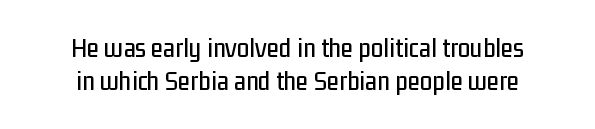
Q: Is the text italic (slanted)? A: No, it is upright.
Q: Is the typeface a serif or a sans-serif typeface? A: Sans-serif.
Q: Is the text underlined? A: No.
Q: Is the spacing between letters normal or unusually wide? A: Normal.
Q: Width (condensed, normal, or wide)? A: Condensed.
Q: Stroke contrast? A: Low.
Q: x-height? A: Medium.
Q: Monospaced? A: No.
